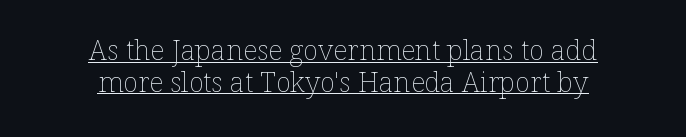
The image shows 28 px thin type, upright; set centered, tight line spacing (1.13x), normal letter spacing, underlined; low stroke contrast and a medium x-height.
